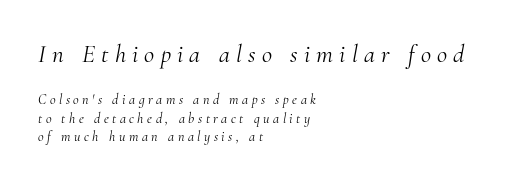
Q: Is the text bold? A: No.
Q: Is the text italic (slanted)? A: Yes, it leans right by about 10 degrees.
Q: Is the text underlined? A: No.
Q: How is the paragraph aligned? A: Left-aligned.
Q: Is the spacing between letters normal or unusually wide? A: Unusually wide.
Q: Is the spacing between lines tight, normal or loose? A: Normal.
Q: Which block of text is set in a larger size, the first (top) or the second (bottom)? A: The first (top) one.
